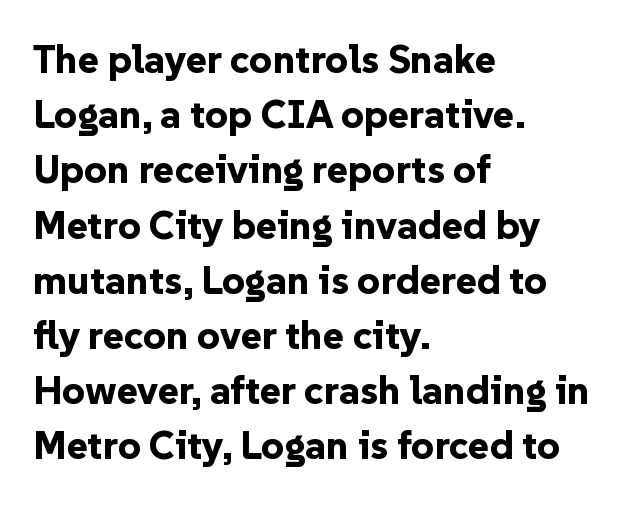
The image shows 40 px bold sans-serif type, upright; set left-aligned, normal line spacing (1.38x), normal letter spacing, not underlined; low stroke contrast and a medium x-height.
